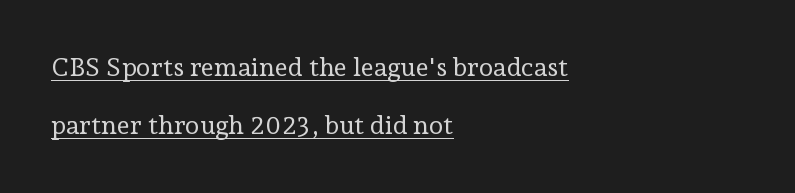
The image shows 26 px text type, upright; set left-aligned, loose line spacing (2.25x), normal letter spacing, underlined.
